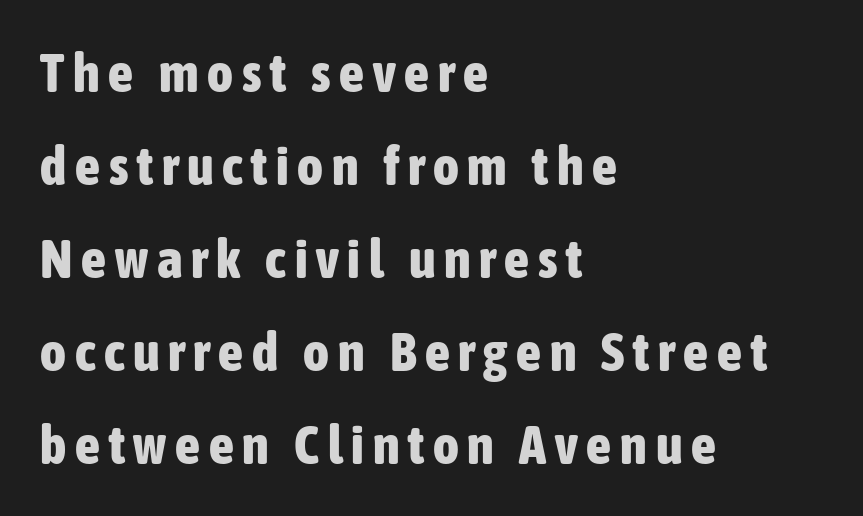
{"serif": "no", "italic": "no", "bold": "yes", "weight": "bold", "width": "condensed", "stroke_contrast": "low", "x_height": "medium", "monospaced": "no", "underline": "no", "align": "left", "line_spacing": "normal", "line_spacing_ratio": 1.69, "glyph_px": 55}
